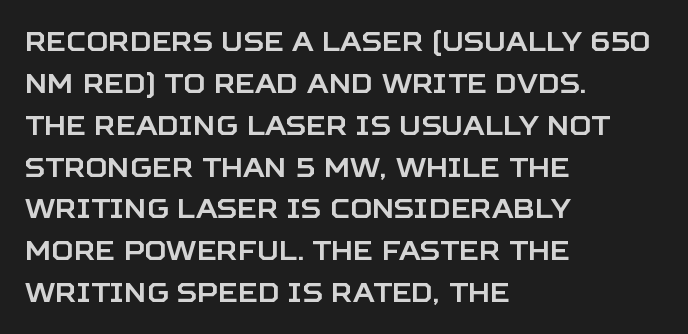
The image shows 27 px text type, upright; set left-aligned, normal line spacing (1.55x), normal letter spacing, not underlined.
